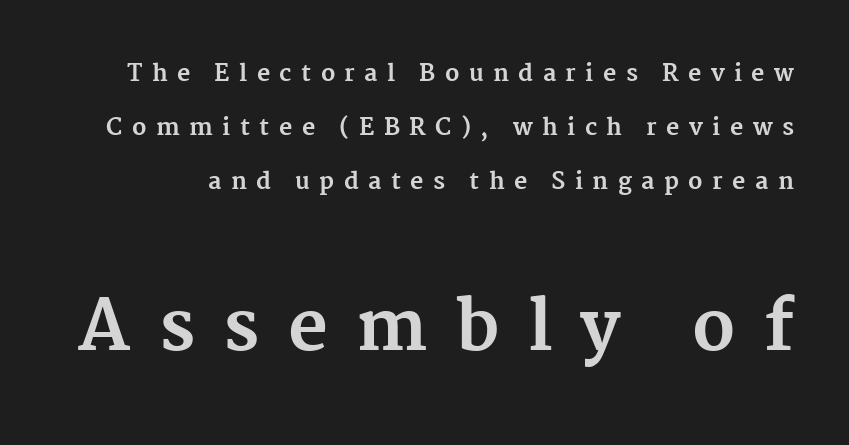
The image shows 69 px bold serif type, upright; set loose line spacing (2.35x), unusually wide letter spacing (+0.41 em), not underlined; the second (bottom) block is 3.0x larger; medium stroke contrast and a medium x-height.
